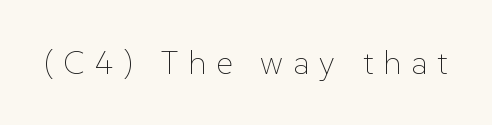
Q: Is the text bold? A: No.
Q: Is the text italic (slanted)? A: No, it is upright.
Q: Is the text underlined? A: No.
Q: Is the spacing between letters normal or unusually wide? A: Unusually wide.
Q: Width (condensed, normal, or wide)? A: Normal.
Q: Stroke contrast? A: Low.
Q: x-height? A: Medium.
Q: Monospaced? A: No.
